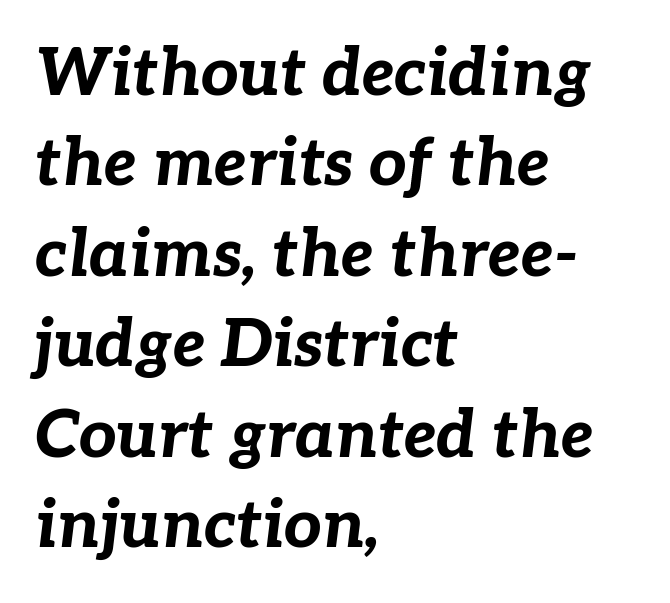
{"italic": "yes", "lean": "right", "slant_degrees": 7, "bold": "yes", "weight": "bold", "width": "normal", "stroke_contrast": "low", "x_height": "medium", "monospaced": "no", "underline": "no", "align": "left", "line_spacing": "normal", "line_spacing_ratio": 1.37, "letter_spacing": "normal", "letter_spacing_em": 0.0, "glyph_px": 66}
